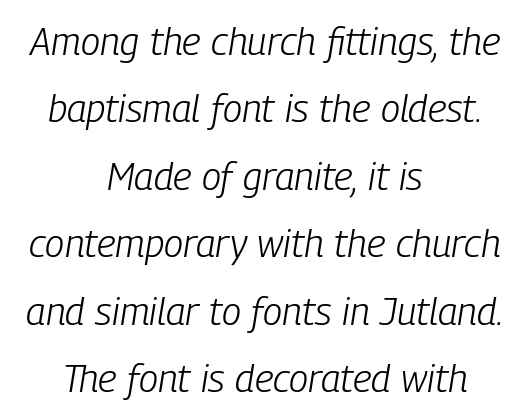
The image shows 39 px light, condensed type, italic (leaning right); set centered, line spacing 1.73x, normal letter spacing, not underlined; low stroke contrast and a medium x-height.
